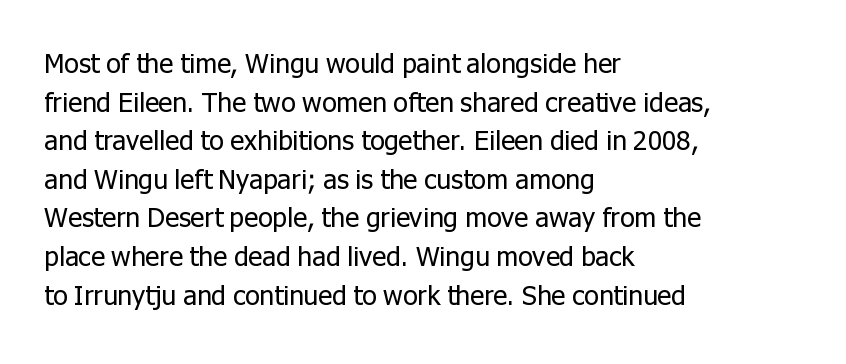
The image shows 27 px text type, upright; set left-aligned, normal line spacing (1.43x), normal letter spacing, not underlined.
